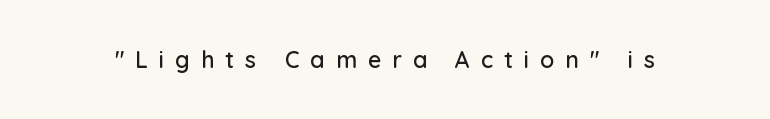
Q: Is the text italic (slanted)? A: No, it is upright.
Q: Is the text underlined? A: No.
Q: Is the spacing between letters normal or unusually wide? A: Unusually wide.
